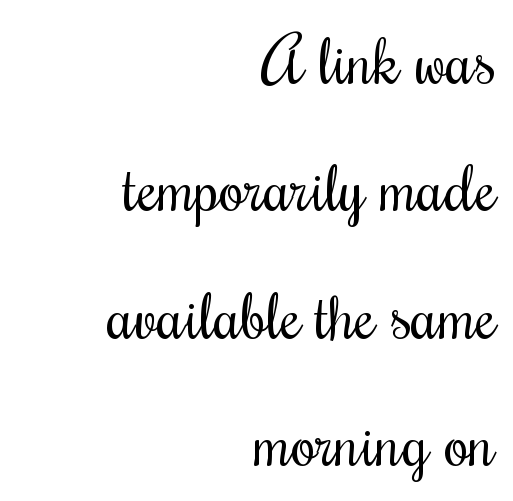
No chunkiness to these letters — they're not bold. Look at the tracking — it's just the regular setting, nothing added. Serifs: yes, visible at the terminals of the letterforms. If you measured baseline to baseline, you'd find a long distance. Honestly, there is no underline to notice here at all.
